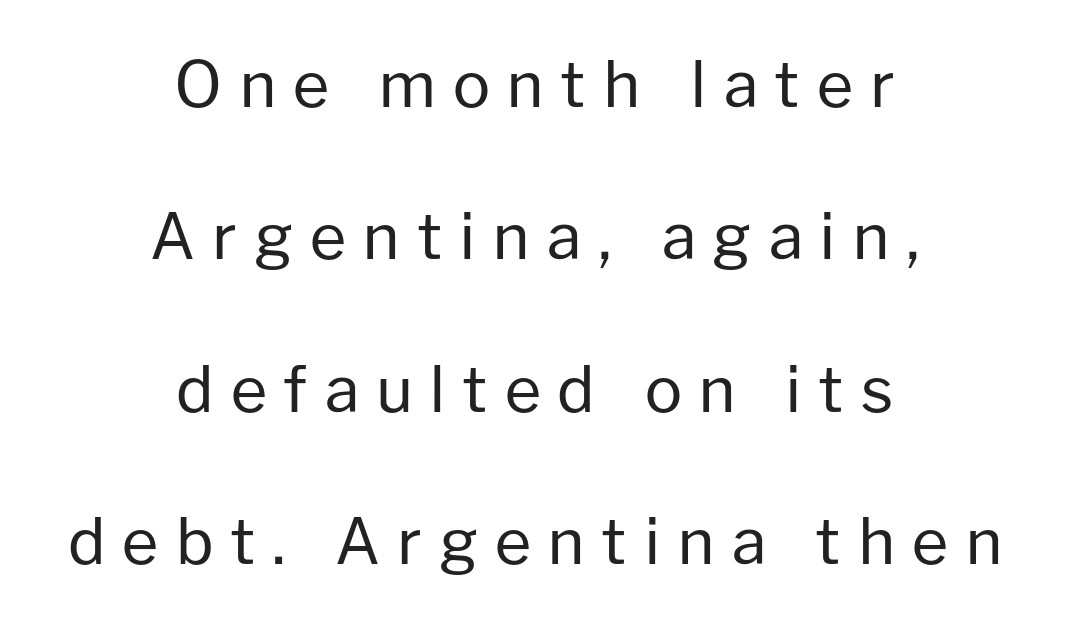
The image shows 63 px regular-weight sans-serif type, upright; set centered, loose line spacing (2.42x), unusually wide letter spacing (+0.26 em), not underlined; low stroke contrast and a medium x-height.
